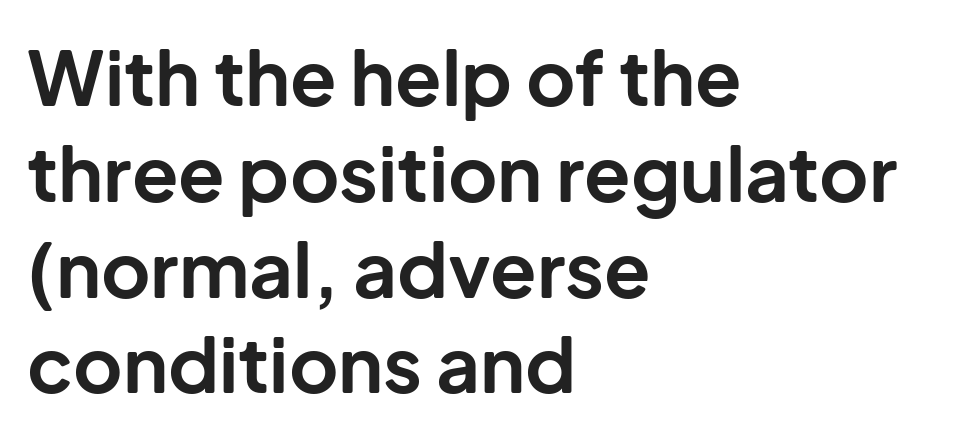
The image shows 76 px bold sans-serif type, upright; set left-aligned, normal line spacing (1.26x), normal letter spacing, not underlined; low stroke contrast and a medium x-height.
